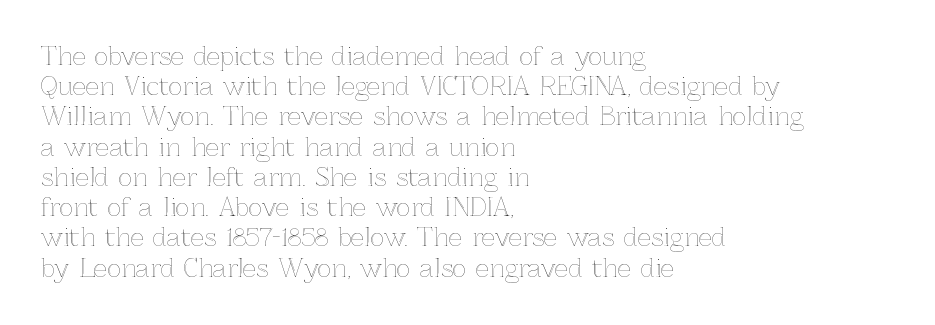
The image shows 24 px text type, upright; set left-aligned, normal line spacing (1.26x), normal letter spacing, not underlined.
